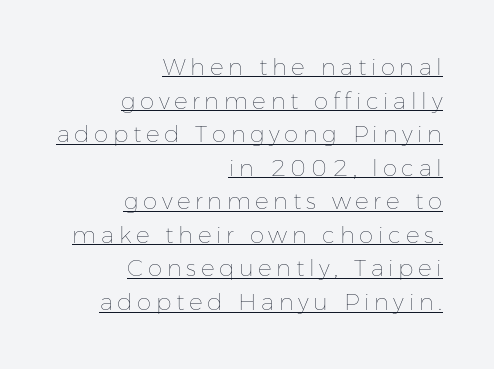
Q: Is the text bold? A: No.
Q: Is the text italic (slanted)? A: No, it is upright.
Q: Is the text underlined? A: Yes.
Q: How is the paragraph aligned? A: Right-aligned.
Q: Is the spacing between letters normal or unusually wide? A: Unusually wide.
Q: Is the spacing between lines tight, normal or loose? A: Normal.
